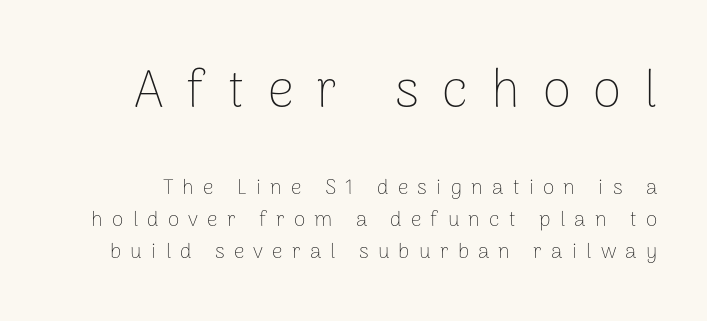
The image shows 52 px thin sans-serif type, upright; set normal line spacing (1.53x), unusually wide letter spacing (+0.44 em), not underlined; the first (top) block is 2.48x larger; low stroke contrast and a medium x-height.
